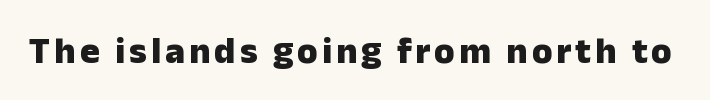
The image shows 37 px heavy sans-serif type, upright; set not underlined; low stroke contrast and a medium x-height.
